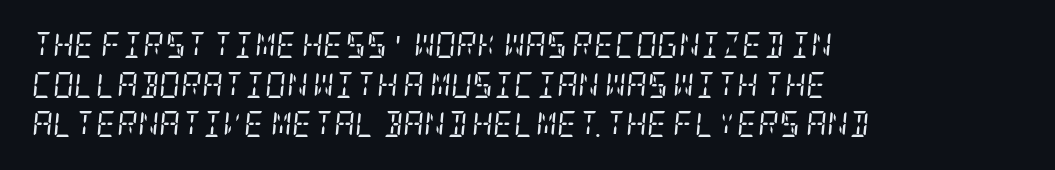
{"italic": "yes", "lean": "right", "slant_degrees": 5, "bold": "no", "underline": "no", "align": "left", "line_spacing": "normal", "line_spacing_ratio": 1.52, "letter_spacing": "normal", "letter_spacing_em": 0.0, "glyph_px": 26}
